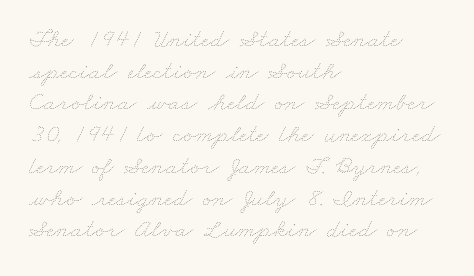
The horizontal fit of the characters is conventional and even. Any mark beneath the type? The region is blank. The passage shown is not bold in any degree. The text block is weighted toward the left margin, trailing off unevenly rightward.
